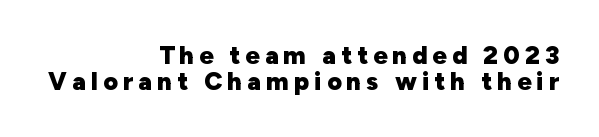
{"italic": "no", "bold": "yes", "underline": "no", "align": "right", "line_spacing": "tight", "line_spacing_ratio": 1.04, "letter_spacing": "wide", "letter_spacing_em": 0.21, "glyph_px": 25}
